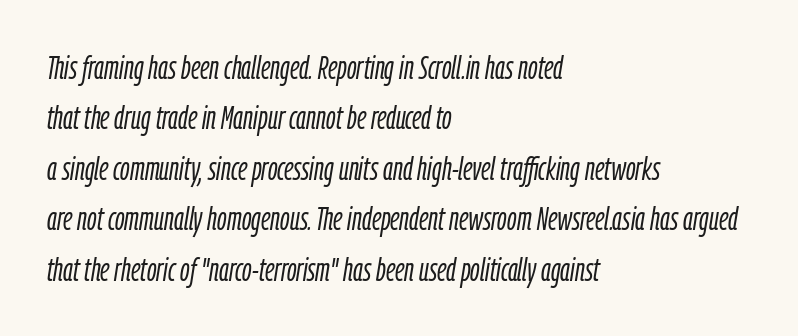
These lines keep a tight, regular rhythm from letter to letter. Letters rest on an invisible, unmarked baseline. The face looks like a standard text weight, possibly lighter. Students, observe: this is what conventionally led text looks like. In CSS terms this would be text-align: left. Do the characters align in a grid? No, the font is proportional.
